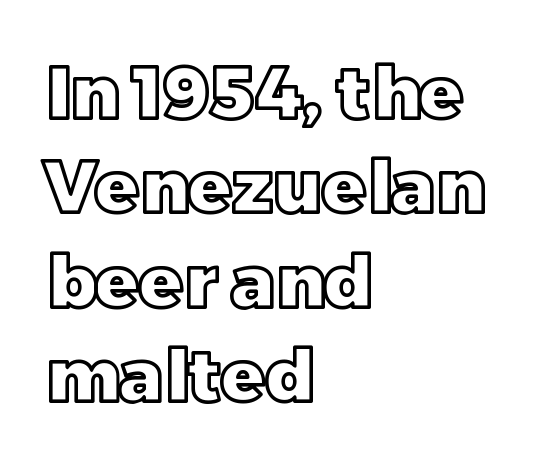
A clean baseline with only descenders dipping below it. Default kerning and tracking; the words read as compact shapes. Evenly set lines give the paragraph a standard silhouette. You could not count columns in this text — the font is proportionally spaced.
